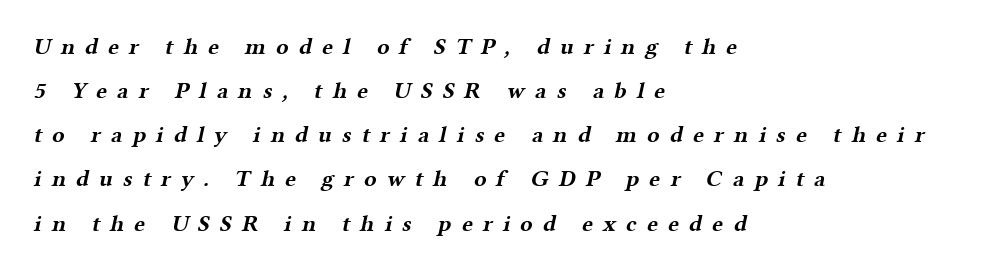
The image shows 23 px bold type; set left-aligned, loose line spacing (1.92x), unusually wide letter spacing (+0.44 em), not underlined.
